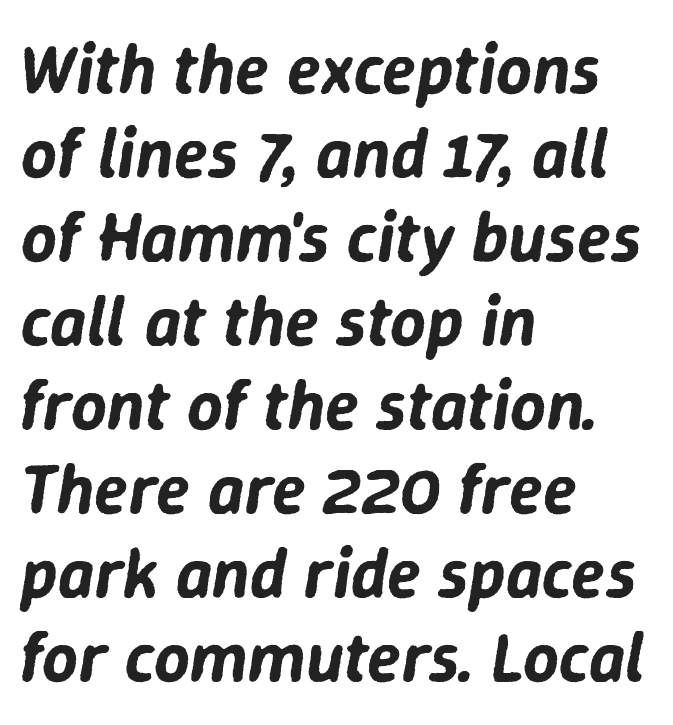
Q: Is the text italic (slanted)? A: Yes, it leans right by about 9 degrees.
Q: Is the text underlined? A: No.
Q: How is the paragraph aligned? A: Left-aligned.
Q: Is the spacing between letters normal or unusually wide? A: Normal.
Q: Width (condensed, normal, or wide)? A: Normal.
Q: Stroke contrast? A: Low.
Q: x-height? A: Medium.
Q: Monospaced? A: No.
